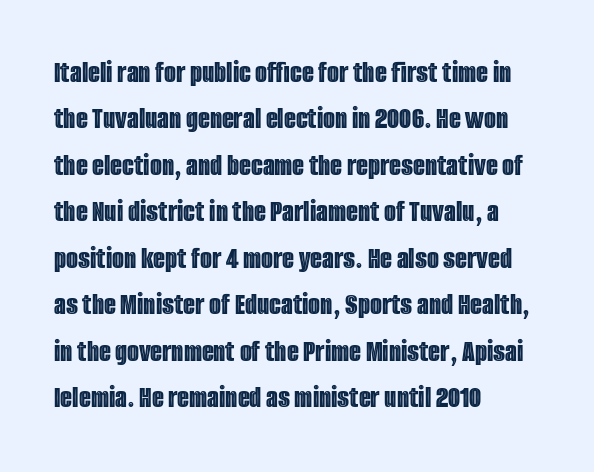
Q: Is the text italic (slanted)? A: No, it is upright.
Q: Is the text underlined? A: No.
Q: How is the paragraph aligned? A: Left-aligned.
Q: Is the spacing between letters normal or unusually wide? A: Normal.
Q: Is the spacing between lines tight, normal or loose? A: Normal.
Q: Width (condensed, normal, or wide)? A: Condensed.
Q: x-height? A: Large.
Q: Monospaced? A: No.
